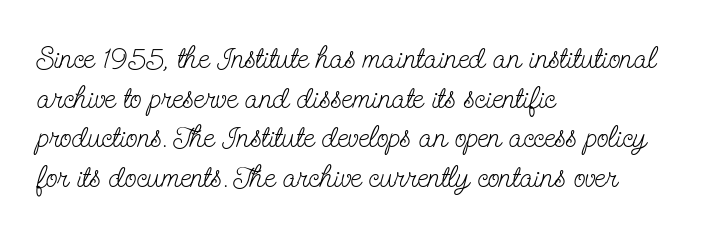
{"serif": "yes", "bold": "no", "weight": "light", "width": "condensed", "stroke_contrast": "low", "x_height": "small", "monospaced": "no", "underline": "no", "align": "left", "line_spacing": "normal", "line_spacing_ratio": 1.28, "letter_spacing": "normal", "letter_spacing_em": 0.0, "glyph_px": 31}
